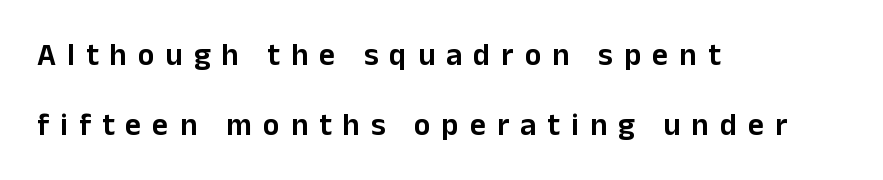
What's the leading like? Stretched, with rows far apart. Descenders hang freely into open space. Upright lettering throughout. The font family rendered here belongs to the sans-serif group.
